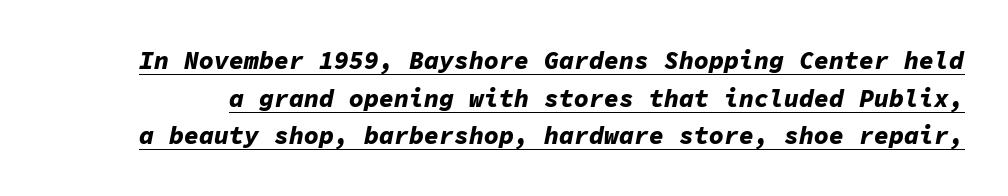
{"italic": "yes", "lean": "right", "slant_degrees": 11, "bold": "yes", "underline": "yes", "line_spacing": "normal", "line_spacing_ratio": 1.51, "letter_spacing": "normal", "letter_spacing_em": 0.0, "glyph_px": 25}
